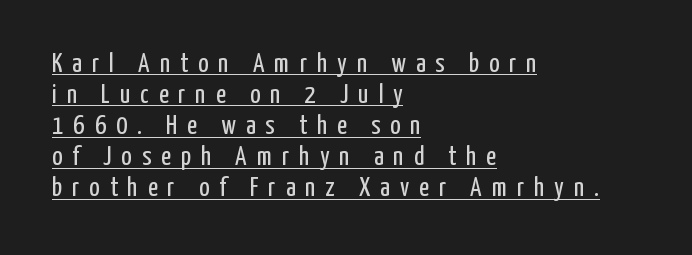
If you drew a ruler down the left edge, every line would touch it. The letters are spread apart with noticeably loose tracking. Honestly, the rows look squashed on top of each other. The sample's only ornament is a line tracing under the words. Posture: straight, roman, zero tilt. No letter is thick-stroked: the sample isn't bold.
